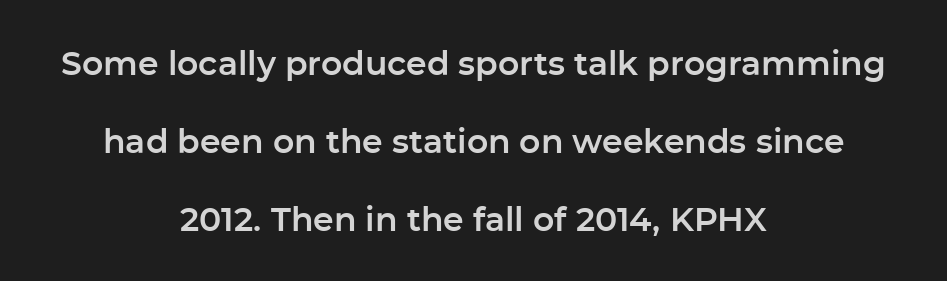
The image shows 33 px sans-serif type, upright; set centered, loose line spacing (2.36x), normal letter spacing, not underlined; low stroke contrast and a medium x-height.
